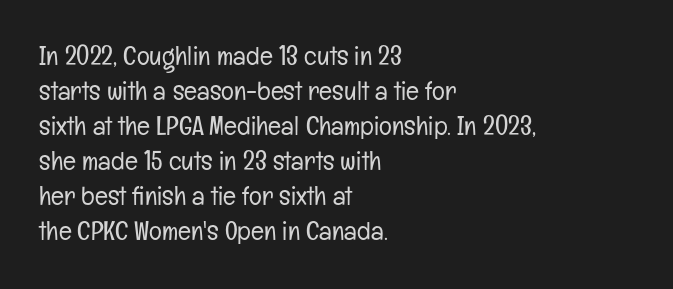
{"italic": "no", "bold": "no", "underline": "no", "align": "left", "line_spacing": "normal", "line_spacing_ratio": 1.3, "letter_spacing": "normal", "letter_spacing_em": 0.0, "glyph_px": 27}
